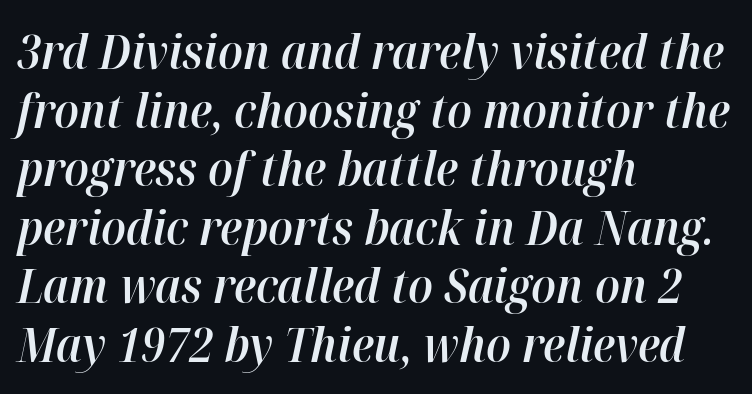
The image shows 48 px semibold type, italic (leaning right); set left-aligned, line spacing 1.22x, normal letter spacing, not underlined; high stroke contrast and a medium x-height.
